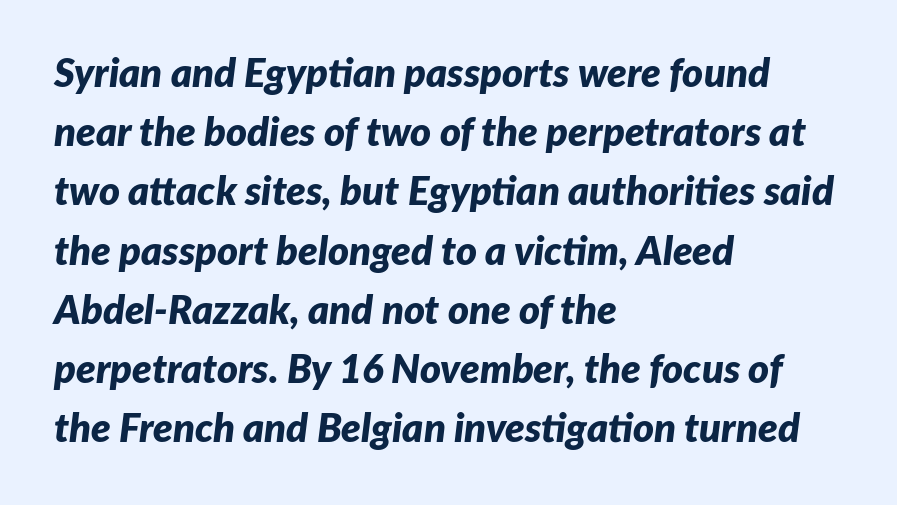
The image shows 40 px bold type, italic (leaning right); set left-aligned, normal line spacing (1.48x), normal letter spacing, not underlined; low stroke contrast and a medium x-height.
